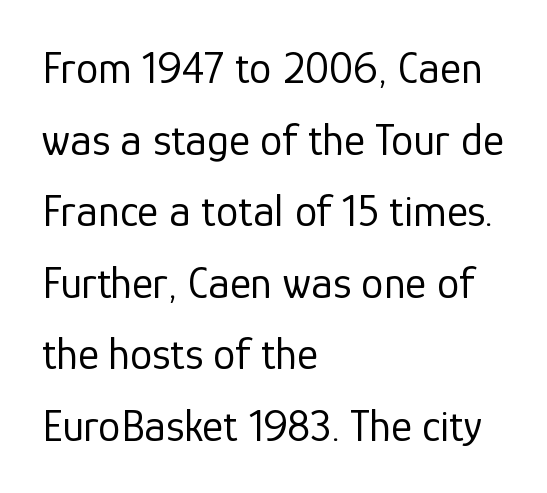
Q: Is the text bold? A: No.
Q: Is the text italic (slanted)? A: No, it is upright.
Q: Is the typeface a serif or a sans-serif typeface? A: Sans-serif.
Q: Is the text underlined? A: No.
Q: How is the paragraph aligned? A: Left-aligned.
Q: Is the spacing between letters normal or unusually wide? A: Normal.
Q: Is the spacing between lines tight, normal or loose? A: Normal.
Q: Width (condensed, normal, or wide)? A: Normal.
Q: Stroke contrast? A: Low.
Q: x-height? A: Medium.
Q: Monospaced? A: No.
